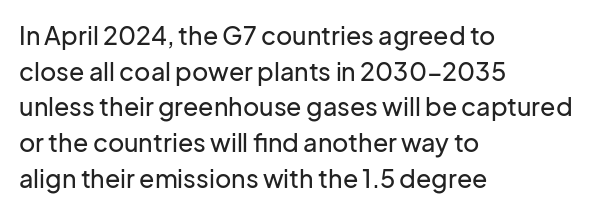
Q: Is the text italic (slanted)? A: No, it is upright.
Q: Is the text underlined? A: No.
Q: How is the paragraph aligned? A: Left-aligned.
Q: Is the spacing between letters normal or unusually wide? A: Normal.
Q: Is the spacing between lines tight, normal or loose? A: Normal.
